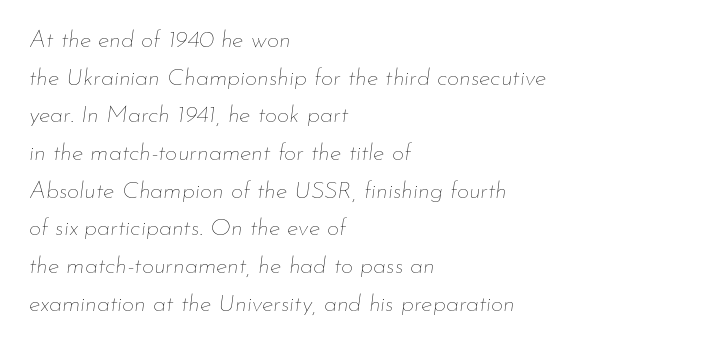
Just letters on the line, the space beneath them empty. The whole block is typeset with a tilt. There is no visible air inserted between adjacent glyphs. The passage shown is not bold in any degree. Layout note: lines flush left.
